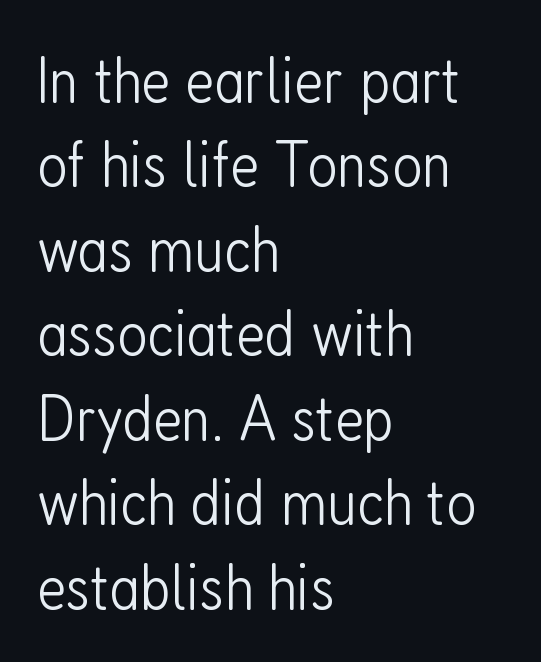
Q: Is the text bold? A: No.
Q: Is the text italic (slanted)? A: No, it is upright.
Q: Is the typeface a serif or a sans-serif typeface? A: Sans-serif.
Q: Is the text underlined? A: No.
Q: How is the paragraph aligned? A: Left-aligned.
Q: Is the spacing between letters normal or unusually wide? A: Normal.
Q: Is the spacing between lines tight, normal or loose? A: Normal.
Q: Width (condensed, normal, or wide)? A: Condensed.
Q: Stroke contrast? A: Low.
Q: x-height? A: Medium.
Q: Monospaced? A: No.
